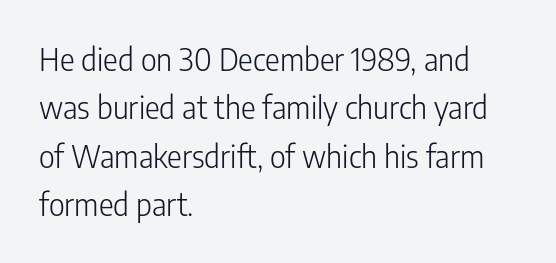
The image shows 31 px light, condensed sans-serif type, upright; set left-aligned, normal line spacing (1.56x), normal letter spacing, not underlined; low stroke contrast and a medium x-height.
